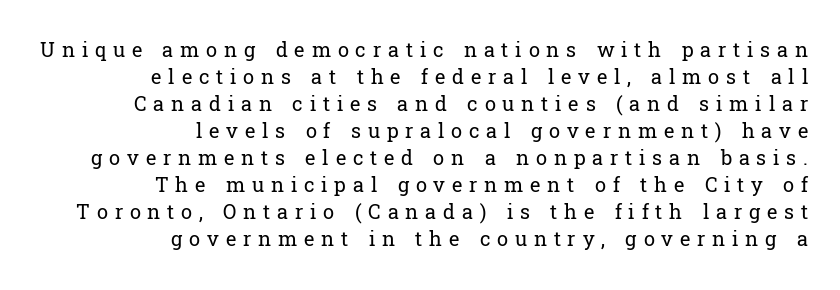
The passage shown is not bold in any degree. In terms of posture, this sample is upright. The glyphs are unaccompanied by any horizontal stroke below them. Evenly set lines give the paragraph a standard silhouette. Is the block centered? No — it sits flush against the right margin.
